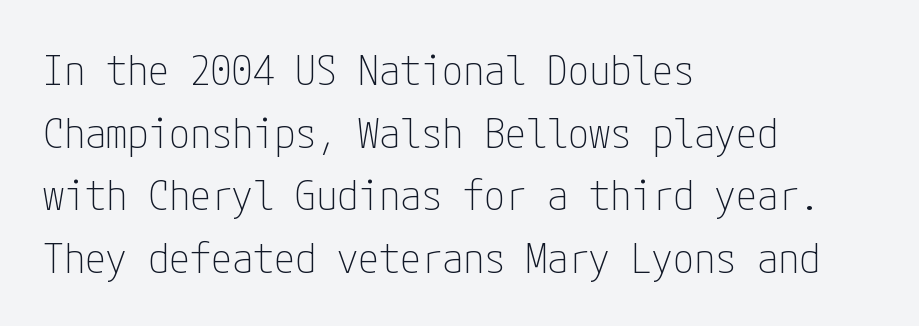
{"serif": "no", "italic": "no", "bold": "no", "weight": "thin", "width": "condensed", "stroke_contrast": "low", "x_height": "medium", "underline": "no", "align": "left", "line_spacing": "normal", "line_spacing_ratio": 1.49, "letter_spacing": "normal", "letter_spacing_em": 0.0, "glyph_px": 42}
